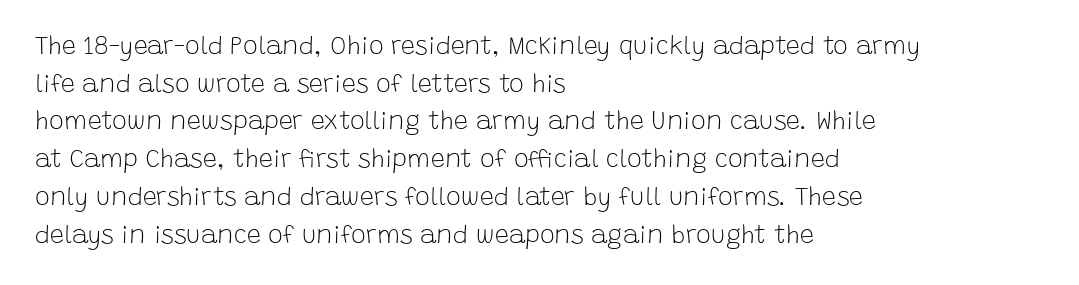
The image shows 25 px text type, upright; set left-aligned, normal line spacing (1.51x), normal letter spacing, not underlined.
